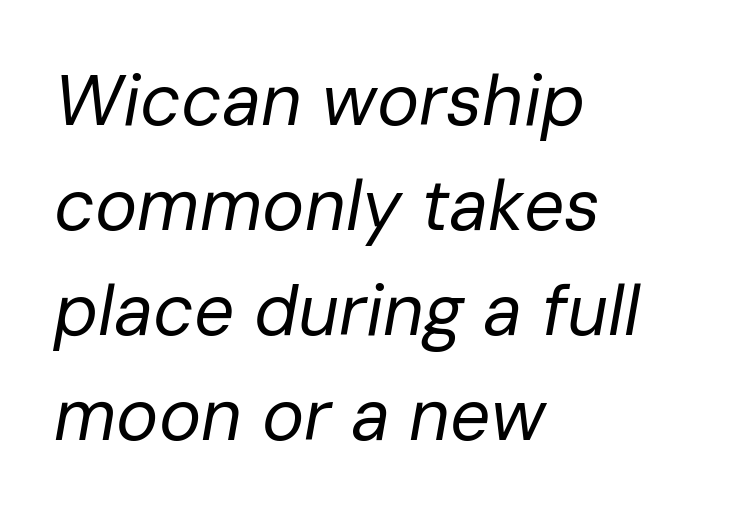
Q: Is the text bold? A: No.
Q: Is the text italic (slanted)? A: Yes, it leans right by about 10 degrees.
Q: Is the text underlined? A: No.
Q: How is the paragraph aligned? A: Left-aligned.
Q: Is the spacing between letters normal or unusually wide? A: Normal.
Q: Is the spacing between lines tight, normal or loose? A: Normal.
Q: Width (condensed, normal, or wide)? A: Normal.
Q: Stroke contrast? A: Low.
Q: x-height? A: Medium.
Q: Monospaced? A: No.
